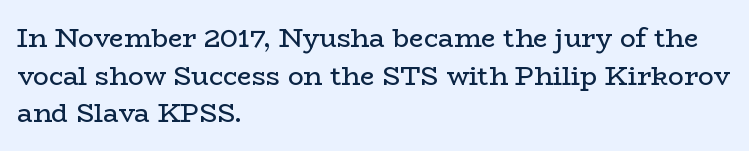
This sample is left-justified, so line endings fall wherever the words run out. Short note: letters normally spaced. These lines were composed using upright roman letters. Nothing heavy about these letters — not bold at all. The glyphs are unaccompanied by any horizontal stroke below them. Quick note: interline space is typical.
